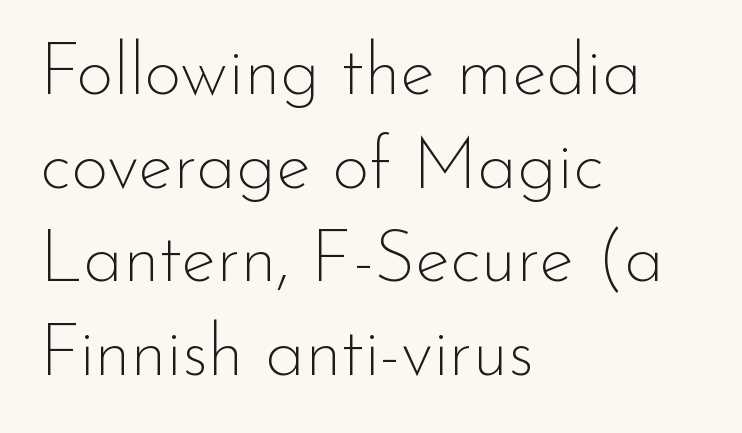
Q: Is the text bold? A: No.
Q: Is the text italic (slanted)? A: No, it is upright.
Q: Is the typeface a serif or a sans-serif typeface? A: Sans-serif.
Q: Is the text underlined? A: No.
Q: How is the paragraph aligned? A: Left-aligned.
Q: Is the spacing between letters normal or unusually wide? A: Normal.
Q: Is the spacing between lines tight, normal or loose? A: Normal.
Q: Width (condensed, normal, or wide)? A: Normal.
Q: Stroke contrast? A: Low.
Q: x-height? A: Small.
Q: Monospaced? A: No.
